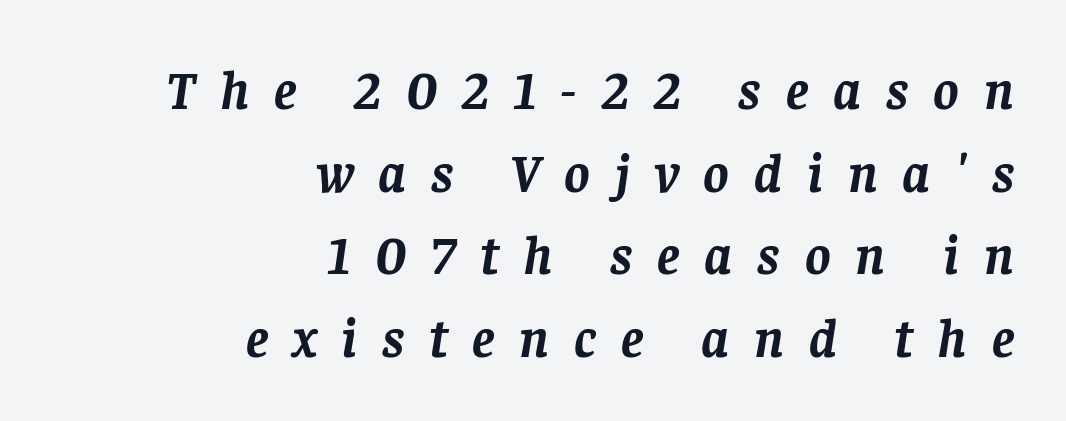
A typesetter would call this proportional, since set widths differ per character. Would a proofreader flag this as italicized? Yes. Does the type have serifs? Yes, each stem ends in a small foot. Beneath every word, the page is bare. A normal amount of white space separates one row of letters from the next.
